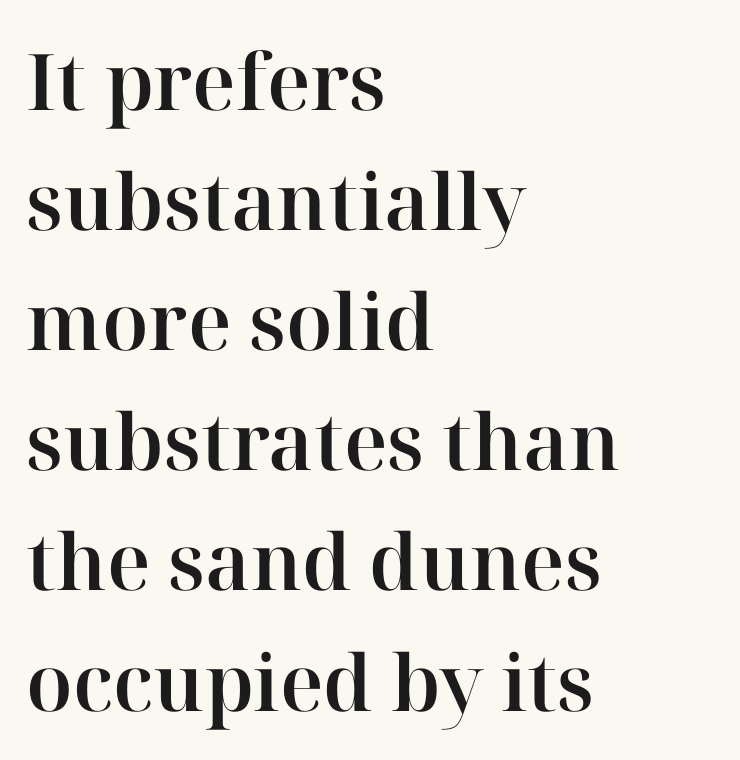
{"serif": "yes", "italic": "no", "width": "normal", "stroke_contrast": "high", "x_height": "medium", "monospaced": "no", "underline": "no", "align": "left", "line_spacing": "normal", "line_spacing_ratio": 1.54, "letter_spacing": "normal", "letter_spacing_em": 0.0, "glyph_px": 78}
